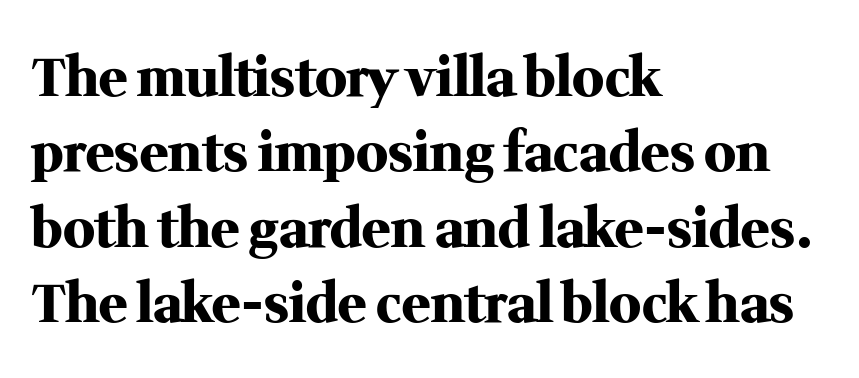
The image shows 53 px heavy serif type, upright; set left-aligned, normal line spacing (1.42x), normal letter spacing, not underlined; medium stroke contrast and a medium x-height.
